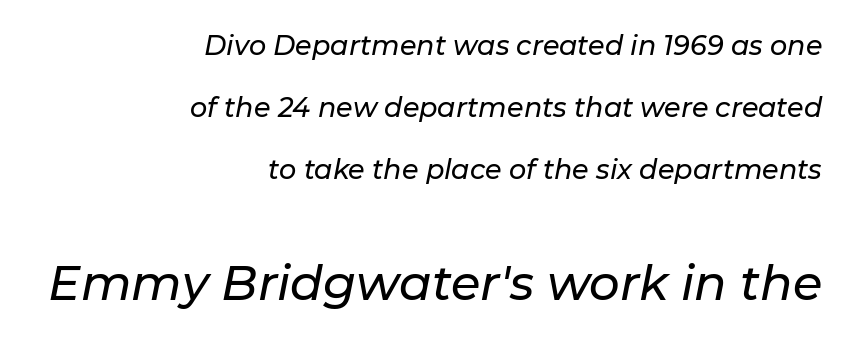
{"italic": "yes", "lean": "right", "slant_degrees": 11, "width": "normal", "stroke_contrast": "low", "x_height": "medium", "monospaced": "no", "underline": "no", "align": "right", "line_spacing": "loose", "line_spacing_ratio": 2.3, "letter_spacing": "normal", "letter_spacing_em": 0.0, "larger_block": "second", "size_ratio": 1.78, "glyph_px": 48}
